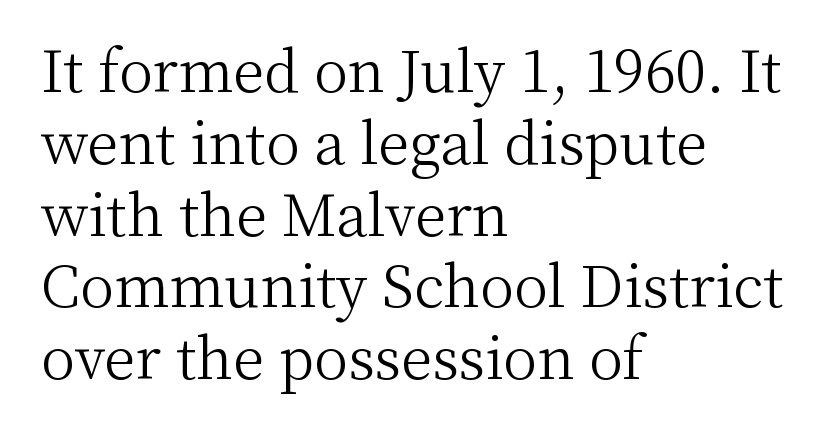
No italicization has been applied; the sample stays upright. Where is the straight margin? On the left. The gap between lines stays unmarked. The face looks like a standard text weight, possibly lighter. Is there much room between lines? A standard amount, neither cramped nor airy. A typesetter would call this zero additional tracking.
